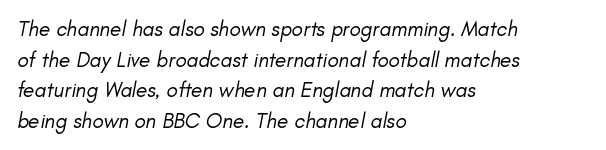
Each line starts at the same left margin while the right side varies. No extra ink here — the face is not bold. Descenders hang freely into open space. Is the letter spacing exaggerated? No — it looks like the ordinary default. What's the leading like? Ordinary, nothing unusual. Posture: slanted.
